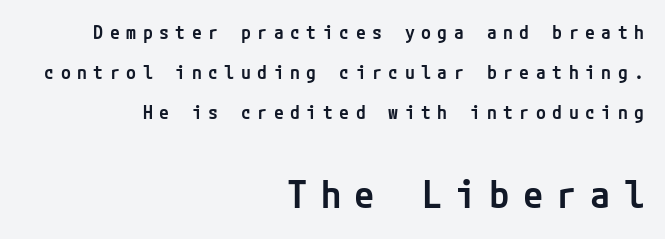
The ragged edge is on the left, which tells us the setting is flush right. Each glyph is drawn with semibold strokes, heavier than normal yet not fully bold. The typography opts for an upright posture over an oblique one. Loose tracking; the words dissolve into strings of separated letters. The text was rendered using a sans face with plain stroke endings. Vertically, the passage feels expansive, rows floating well apart.
